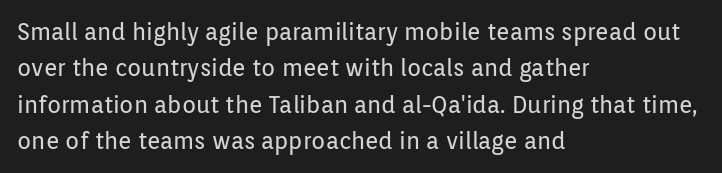
{"italic": "no", "bold": "no", "underline": "no", "align": "left", "line_spacing": "normal", "line_spacing_ratio": 1.58, "letter_spacing": "normal", "letter_spacing_em": 0.0, "glyph_px": 23}
